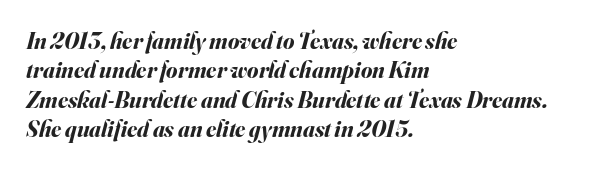
{"italic": "yes", "lean": "right", "slant_degrees": 16, "bold": "yes", "underline": "no", "align": "left", "line_spacing": "normal", "line_spacing_ratio": 1.28, "letter_spacing": "normal", "letter_spacing_em": 0.0, "glyph_px": 23}
